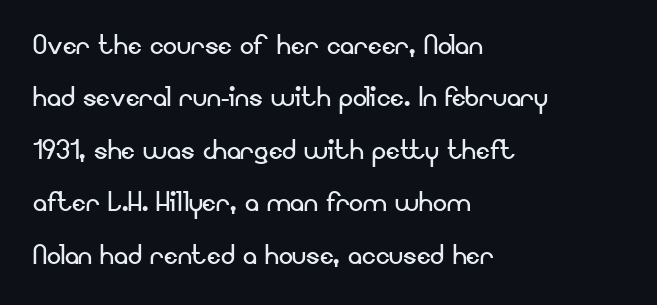
The image shows 35 px regular-weight sans-serif type, upright; set left-aligned, normal line spacing (1.5x), normal letter spacing, not underlined; low stroke contrast and a small x-height.
